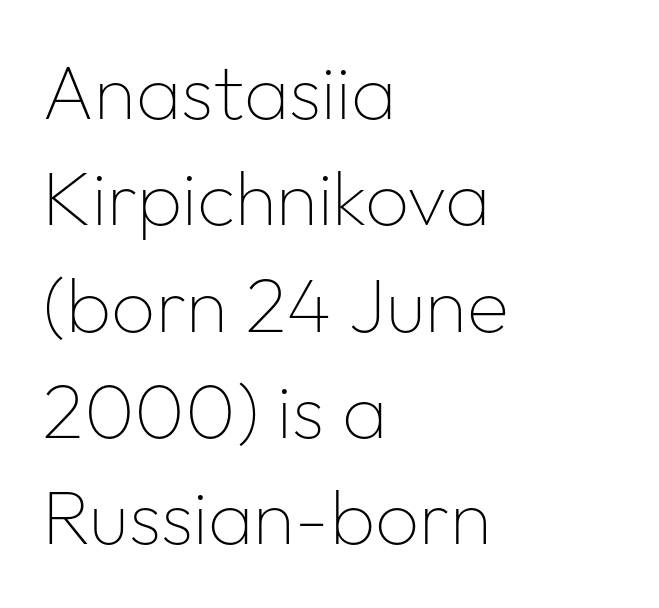
{"serif": "no", "italic": "no", "bold": "no", "weight": "thin", "width": "normal", "stroke_contrast": "low", "x_height": "medium", "monospaced": "no", "underline": "no", "align": "left", "line_spacing": "normal", "line_spacing_ratio": 1.38, "letter_spacing": "normal", "letter_spacing_em": 0.0, "glyph_px": 77}
